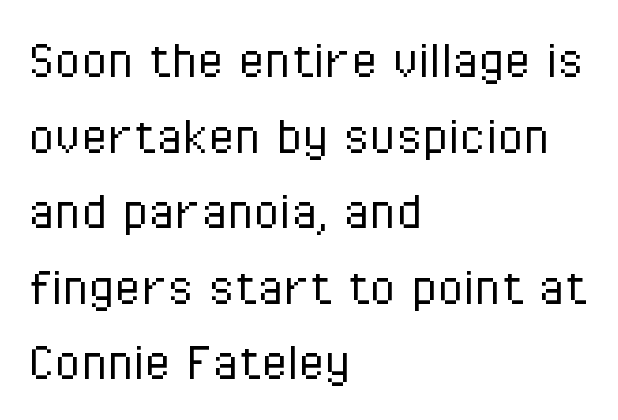
No extra ink here — the face is not bold. Reading down the column, the eye jumps a familiar distance to each next line. Every stem runs plumb, perpendicular to the baseline. This is sans-serif lettering, the kind often seen on screens and signage. Proportional: the letters do not fall into vertical columns. Check under the words: just untouched page.
